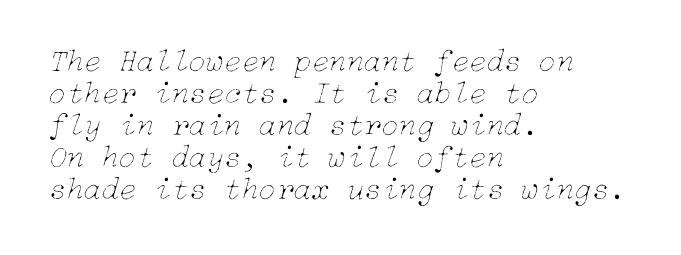
Q: Is the text bold? A: No.
Q: Is the text italic (slanted)? A: Yes, it leans right by about 15 degrees.
Q: Is the text underlined? A: No.
Q: How is the paragraph aligned? A: Left-aligned.
Q: Is the spacing between letters normal or unusually wide? A: Normal.
Q: Is the spacing between lines tight, normal or loose? A: Tight.
Q: Width (condensed, normal, or wide)? A: Normal.
Q: Stroke contrast? A: Low.
Q: x-height? A: Medium.
